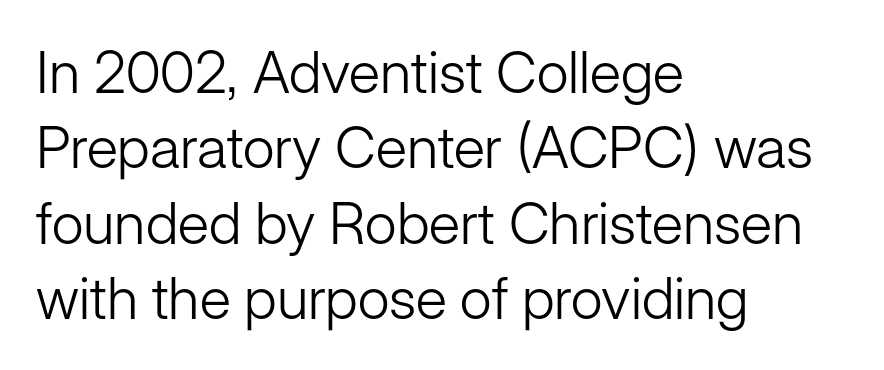
The image shows 58 px light sans-serif type, upright; set left-aligned, normal line spacing (1.3x), normal letter spacing, not underlined; low stroke contrast and a medium x-height.
